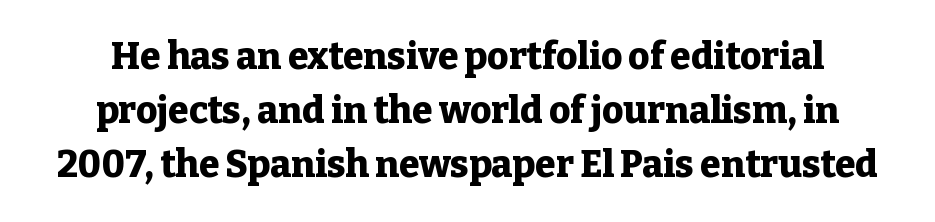
The image shows 37 px heavy serif type, upright; set normal line spacing (1.46x), normal letter spacing, not underlined; low stroke contrast and a medium x-height.
